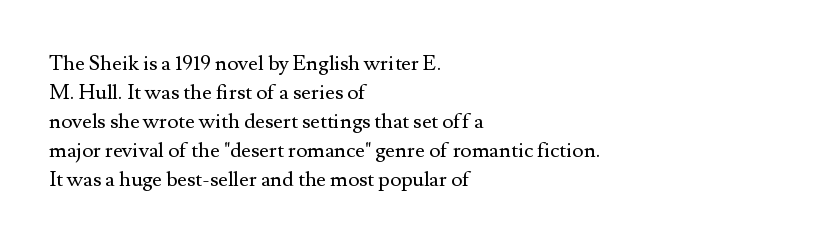
The image shows 21 px text type, upright; set left-aligned, normal line spacing (1.38x), normal letter spacing, not underlined.
